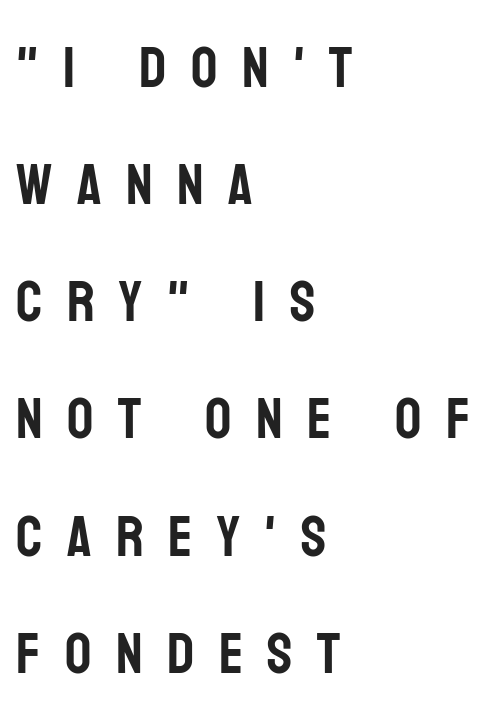
The image shows 58 px condensed sans-serif type, upright; set left-aligned, loose line spacing (2.02x), unusually wide letter spacing (+0.42 em), not underlined; low stroke contrast and a large x-height.
